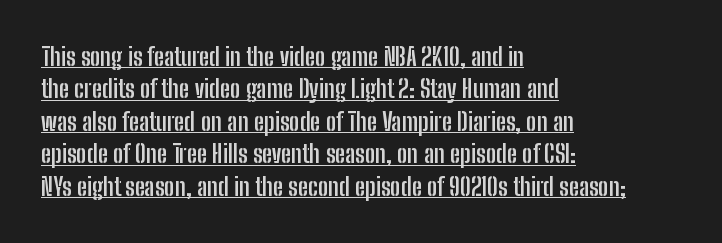
{"italic": "no", "bold": "yes", "underline": "yes", "align": "left", "line_spacing": "normal", "line_spacing_ratio": 1.3, "letter_spacing": "normal", "letter_spacing_em": 0.0, "glyph_px": 25}
